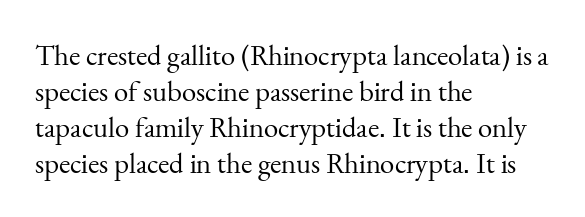
These lines are rendered in a variable-pitch font. Yep, those are serifs on the letters. Only glyphs here, with clear space below each row. Observe the ordinary spacing: letters are neighbours, not strangers. The font's upright variant was chosen for this text. Bold? No — there's no thickening of the strokes.
